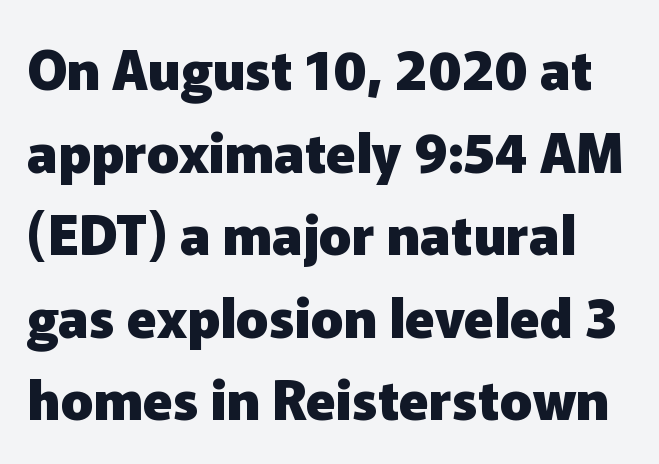
The image shows 54 px heavy sans-serif type, upright; set normal line spacing (1.53x), normal letter spacing, not underlined; low stroke contrast and a medium x-height.
